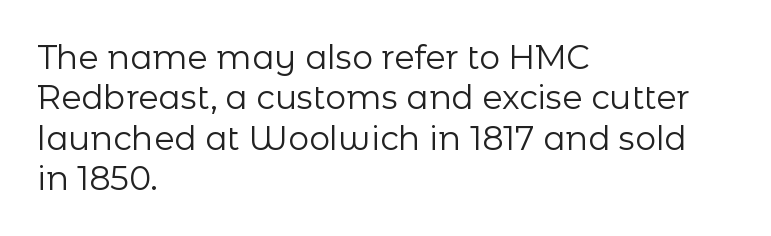
{"serif": "no", "italic": "no", "bold": "no", "weight": "regular", "width": "normal", "stroke_contrast": "low", "x_height": "medium", "monospaced": "no", "underline": "no", "align": "left", "line_spacing_ratio": 1.22, "letter_spacing": "normal", "letter_spacing_em": 0.0, "glyph_px": 33}
